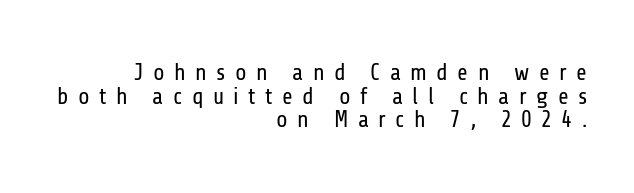
The typesetting does not lean heavy: it is not bold. Each new line begins almost immediately beneath the previous one. This is roman type, the default non-slanted kind. Each line ends at the same right margin while the left side varies.
